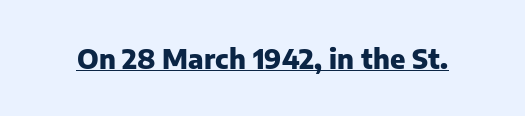
{"italic": "no", "bold": "yes", "underline": "yes", "letter_spacing": "normal", "letter_spacing_em": 0.0, "glyph_px": 27}
